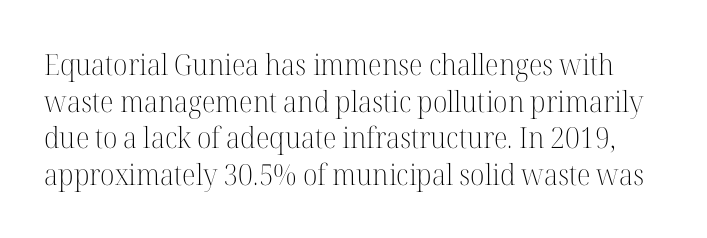
The specimen omits any rule beneath the text block's lines. The face used here is proportionally spaced, like ordinary book or web type. These lines sit exactly where default settings would place them. Standard letterfit; no display-style spreading of the glyphs. Rendered with straight, roman letterforms. Look at the bottom of the vertical strokes: they flare into serifs here.
